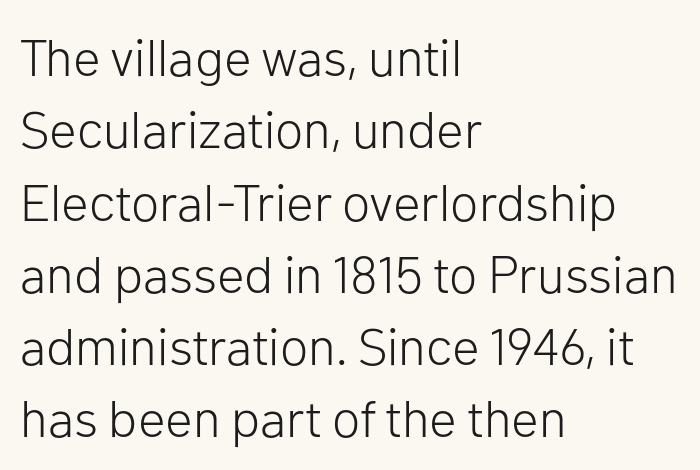
Are there feet on the stems? There aren't — it's a sans. The letters look calm and open, with moderate or lighter stems. Leading matches the norm, producing a regular column. Varying glyph widths throughout — classic text-font behaviour. Quick note: underline off.
